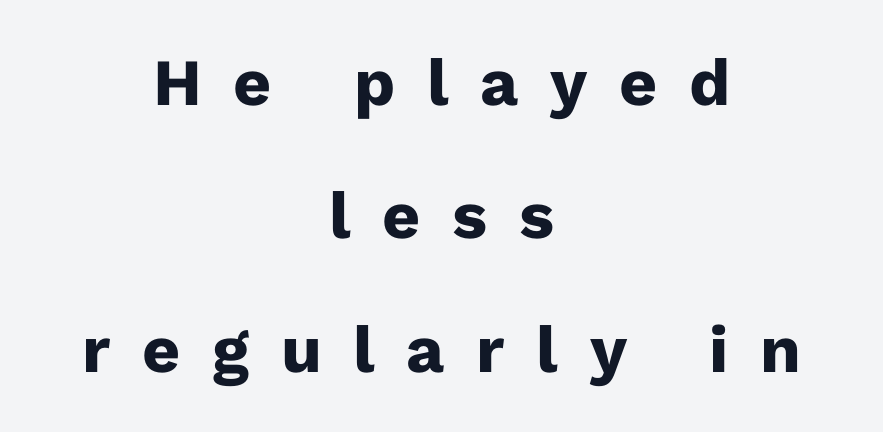
Q: Is the text bold? A: Yes.
Q: Is the text italic (slanted)? A: No, it is upright.
Q: Is the typeface a serif or a sans-serif typeface? A: Sans-serif.
Q: Is the text underlined? A: No.
Q: How is the paragraph aligned? A: Centered.
Q: Is the spacing between letters normal or unusually wide? A: Unusually wide.
Q: Is the spacing between lines tight, normal or loose? A: Loose.
Q: Width (condensed, normal, or wide)? A: Normal.
Q: Stroke contrast? A: Low.
Q: x-height? A: Medium.
Q: Monospaced? A: No.
